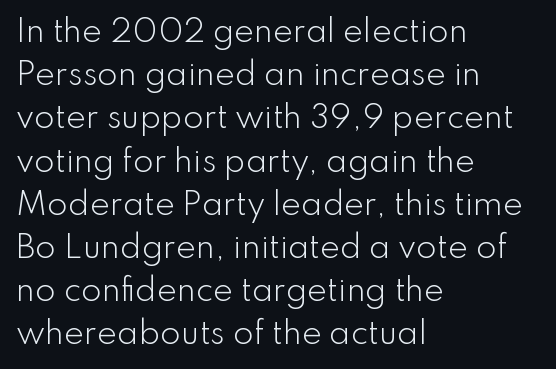
Students, observe: this is what conventionally led text looks like. The weight tops out at a normal text grade. Is there any slant? The stems are plumb. Teacher's note: observe the even left margin — that is flush-left alignment. Bare-footed words on every line.
